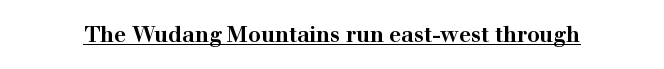
{"italic": "no", "bold": "yes", "underline": "yes", "letter_spacing": "normal", "letter_spacing_em": 0.0, "glyph_px": 21}
